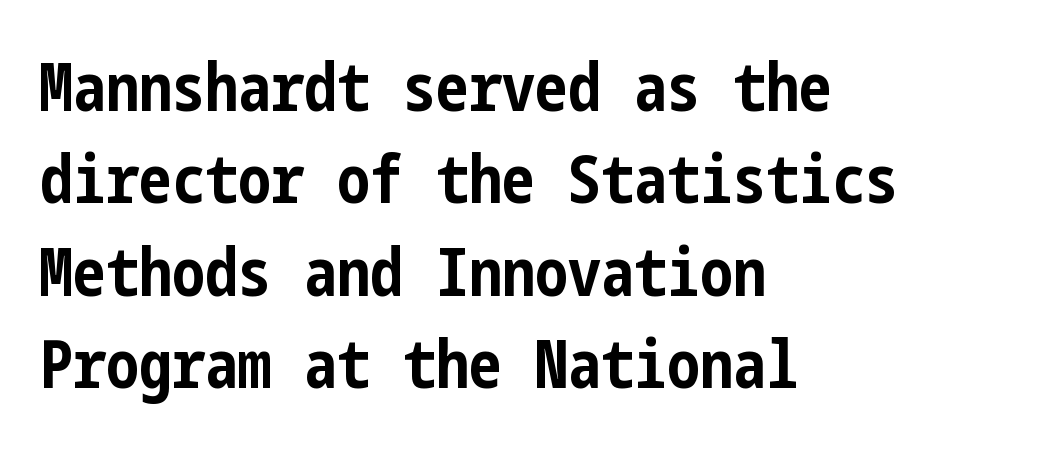
Q: Is the text bold? A: Yes.
Q: Is the text italic (slanted)? A: No, it is upright.
Q: Is the typeface a serif or a sans-serif typeface? A: Sans-serif.
Q: Is the text underlined? A: No.
Q: How is the paragraph aligned? A: Left-aligned.
Q: Is the spacing between letters normal or unusually wide? A: Normal.
Q: Is the spacing between lines tight, normal or loose? A: Normal.
Q: Width (condensed, normal, or wide)? A: Condensed.
Q: Stroke contrast? A: Low.
Q: x-height? A: Medium.
